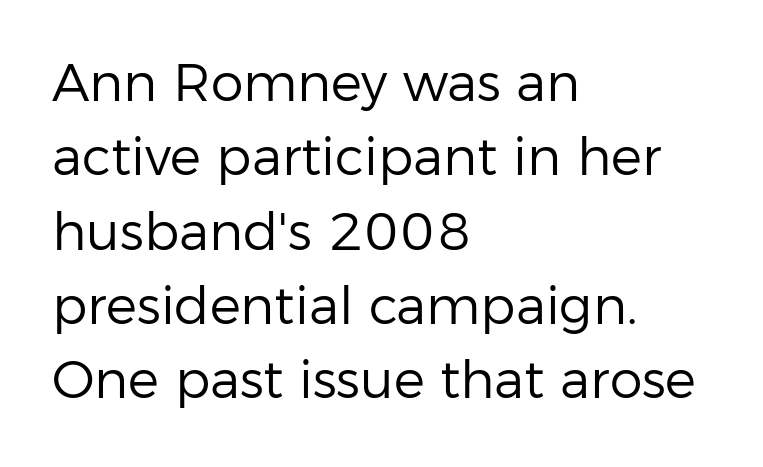
The image shows 52 px regular-weight sans-serif type, upright; set left-aligned, normal line spacing (1.43x), normal letter spacing, not underlined; low stroke contrast and a medium x-height.
